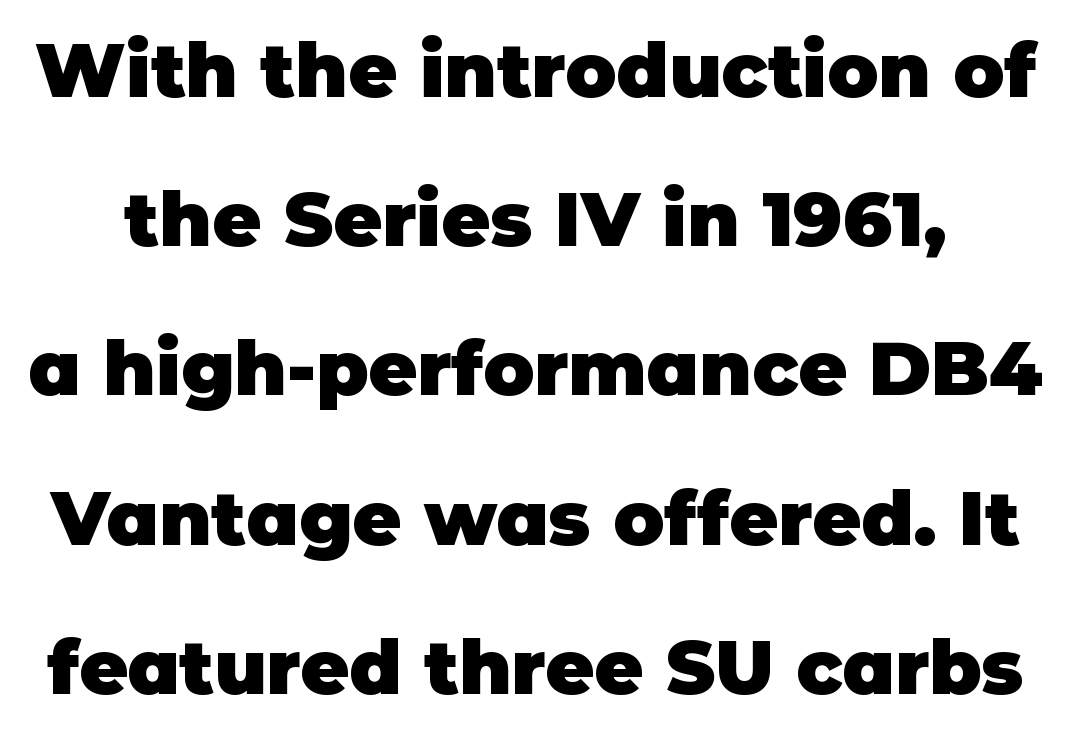
The passage shown has conventional tracking throughout. Stroke thickness is high; the sample reads as a true bold. The lettering holds an erect, upright posture throughout. Is this a sans? Yes — the strokes have no serifs. The letters advance in unequal steps, a hallmark of proportional type. Descender tails drop into unmarked territory.
